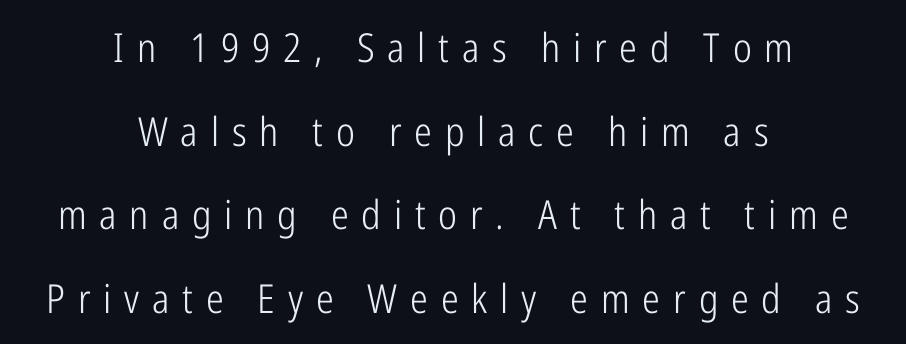
The image shows 40 px light, condensed sans-serif type, upright; set centered, loose line spacing (2.09x), unusually wide letter spacing (+0.32 em), not underlined; low stroke contrast and a medium x-height.
